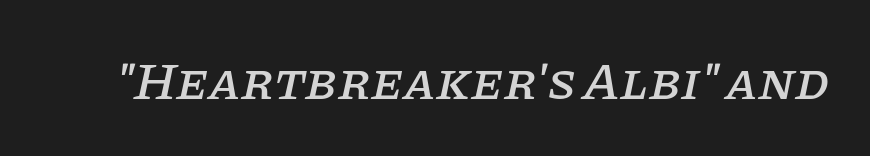
The typeface chosen for these lines features serifs. Proportional: the letters do not fall into vertical columns. Check under the words: just untouched page. This is oblique type, the kind used for emphasis or titles. Look at the tracking — it's just the regular setting, nothing added.
